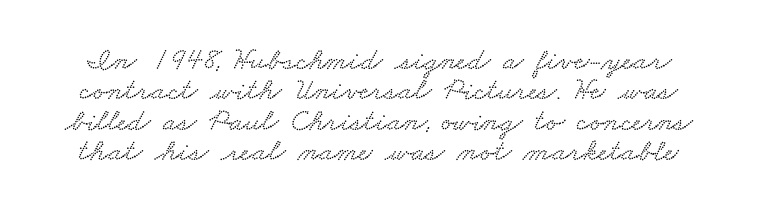
Q: Is the text underlined? A: No.
Q: Is the spacing between letters normal or unusually wide? A: Normal.
Q: Is the spacing between lines tight, normal or loose? A: Tight.
Q: Width (condensed, normal, or wide)? A: Wide.
Q: Stroke contrast? A: Low.
Q: x-height? A: Small.
Q: Monospaced? A: No.
